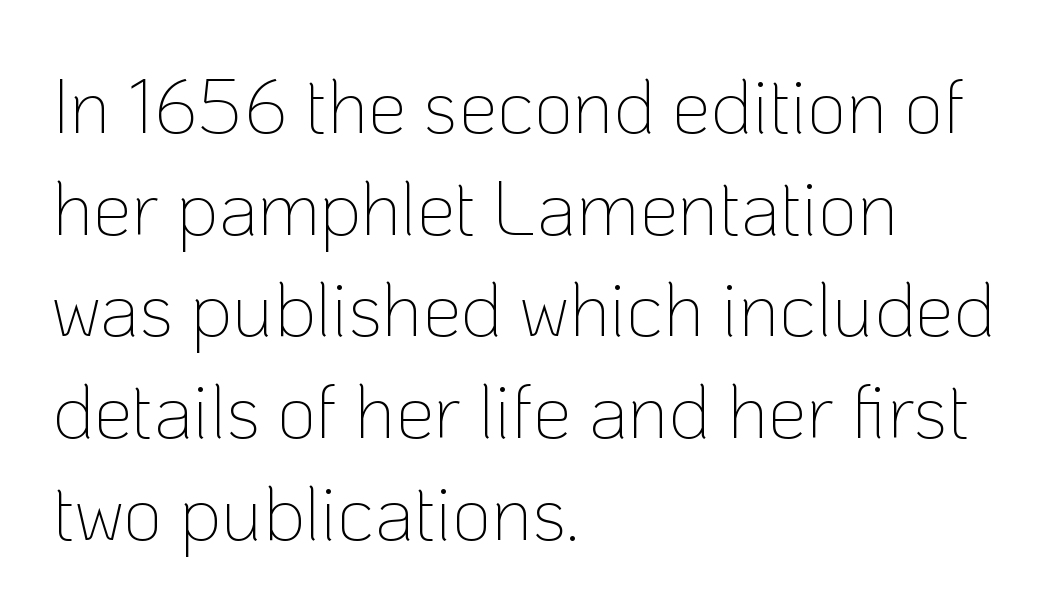
Q: Is the text bold? A: No.
Q: Is the text italic (slanted)? A: No, it is upright.
Q: Is the typeface a serif or a sans-serif typeface? A: Sans-serif.
Q: Is the text underlined? A: No.
Q: How is the paragraph aligned? A: Left-aligned.
Q: Is the spacing between letters normal or unusually wide? A: Normal.
Q: Is the spacing between lines tight, normal or loose? A: Normal.
Q: Width (condensed, normal, or wide)? A: Normal.
Q: Stroke contrast? A: Low.
Q: x-height? A: Medium.
Q: Monospaced? A: No.
